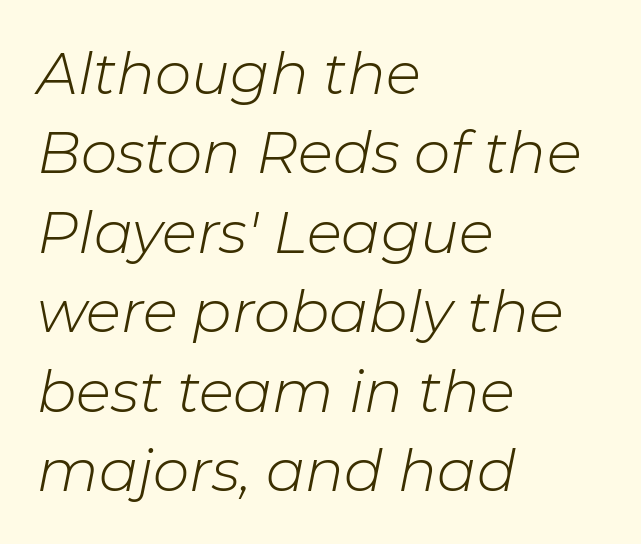
Q: Is the text bold? A: No.
Q: Is the text italic (slanted)? A: Yes, it leans right by about 11 degrees.
Q: Is the text underlined? A: No.
Q: How is the paragraph aligned? A: Left-aligned.
Q: Is the spacing between letters normal or unusually wide? A: Normal.
Q: Is the spacing between lines tight, normal or loose? A: Normal.
Q: Width (condensed, normal, or wide)? A: Normal.
Q: Stroke contrast? A: Low.
Q: x-height? A: Medium.
Q: Monospaced? A: No.
